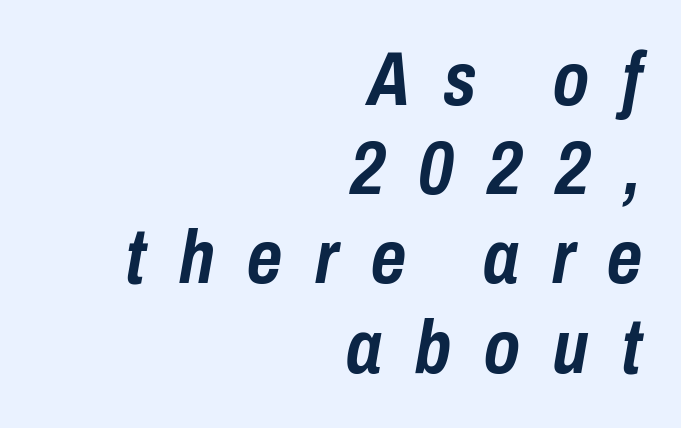
{"italic": "yes", "lean": "right", "slant_degrees": 10, "bold": "yes", "weight": "semibold", "width": "condensed", "stroke_contrast": "low", "x_height": "medium", "monospaced": "no", "underline": "no", "align": "right", "line_spacing_ratio": 1.19, "letter_spacing": "wide", "letter_spacing_em": 0.44, "glyph_px": 75}
